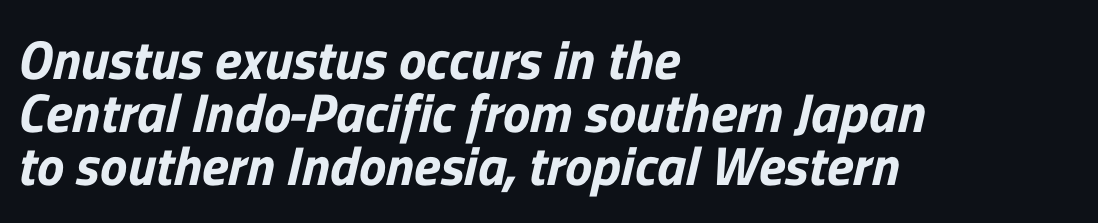
Q: Is the typeface a serif or a sans-serif typeface? A: Sans-serif.
Q: Is the text underlined? A: No.
Q: How is the paragraph aligned? A: Left-aligned.
Q: Is the spacing between letters normal or unusually wide? A: Normal.
Q: Is the spacing between lines tight, normal or loose? A: Tight.
Q: Width (condensed, normal, or wide)? A: Normal.
Q: Stroke contrast? A: Low.
Q: x-height? A: Medium.
Q: Monospaced? A: No.
